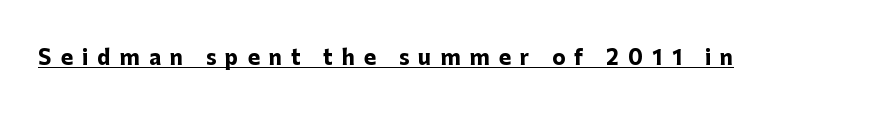
The image shows 20 px bold type, upright; set unusually wide letter spacing (+0.46 em), underlined.
